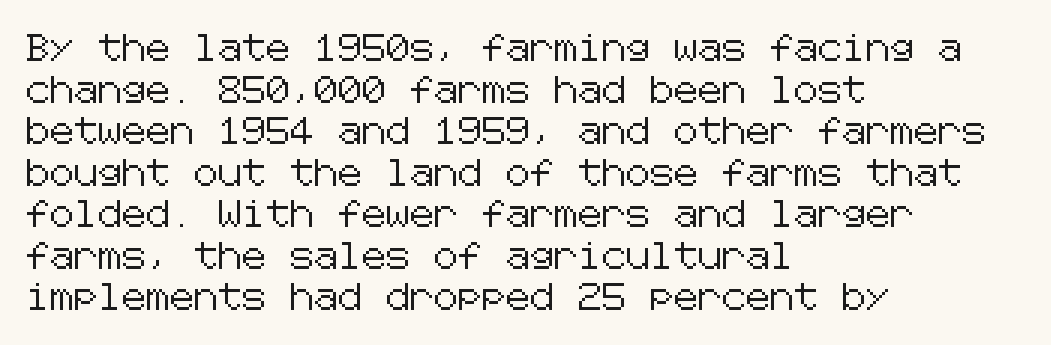
Q: Is the text italic (slanted)? A: No, it is upright.
Q: Is the text underlined? A: No.
Q: How is the paragraph aligned? A: Left-aligned.
Q: Is the spacing between letters normal or unusually wide? A: Normal.
Q: Is the spacing between lines tight, normal or loose? A: Normal.
